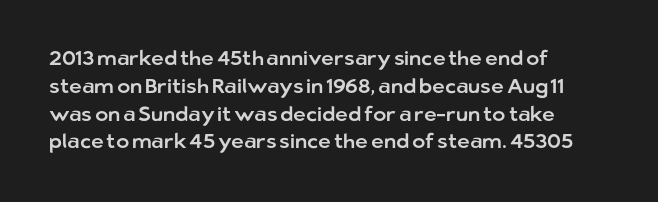
Q: Is the text italic (slanted)? A: No, it is upright.
Q: Is the text underlined? A: No.
Q: How is the paragraph aligned? A: Left-aligned.
Q: Is the spacing between letters normal or unusually wide? A: Normal.
Q: Is the spacing between lines tight, normal or loose? A: Normal.
